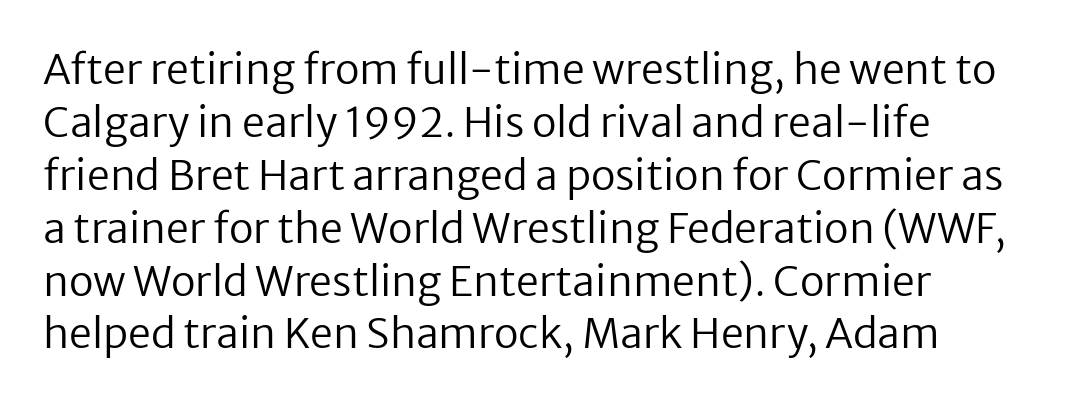
Q: Is the text bold? A: No.
Q: Is the text italic (slanted)? A: No, it is upright.
Q: Is the typeface a serif or a sans-serif typeface? A: Sans-serif.
Q: Is the text underlined? A: No.
Q: How is the paragraph aligned? A: Left-aligned.
Q: Is the spacing between letters normal or unusually wide? A: Normal.
Q: Is the spacing between lines tight, normal or loose? A: Normal.
Q: Width (condensed, normal, or wide)? A: Normal.
Q: Stroke contrast? A: Low.
Q: x-height? A: Medium.
Q: Monospaced? A: No.
